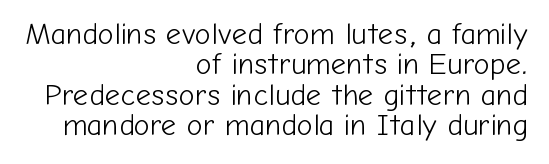
Q: Is the text bold? A: No.
Q: Is the text italic (slanted)? A: No, it is upright.
Q: Is the typeface a serif or a sans-serif typeface? A: Sans-serif.
Q: Is the text underlined? A: No.
Q: How is the paragraph aligned? A: Right-aligned.
Q: Is the spacing between letters normal or unusually wide? A: Normal.
Q: Is the spacing between lines tight, normal or loose? A: Tight.
Q: Width (condensed, normal, or wide)? A: Normal.
Q: Stroke contrast? A: Low.
Q: x-height? A: Medium.
Q: Monospaced? A: No.
